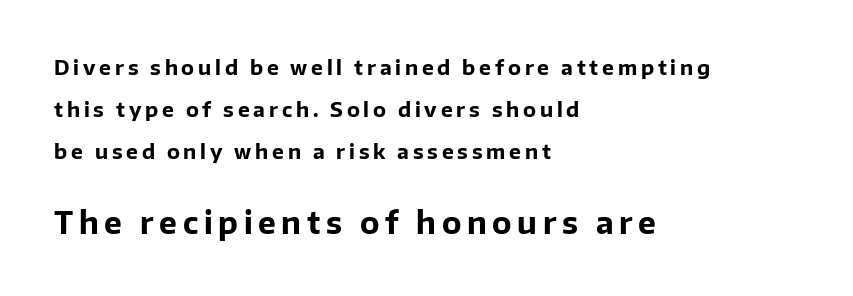
The composition opens small and finishes big. The lines in this sample share a left origin and differ only in where they stop. These lines are composed in type without serifs. Horizontal bands of white between lines are thick stripes. If you drew a line through each stem, it would be perfectly vertical.
